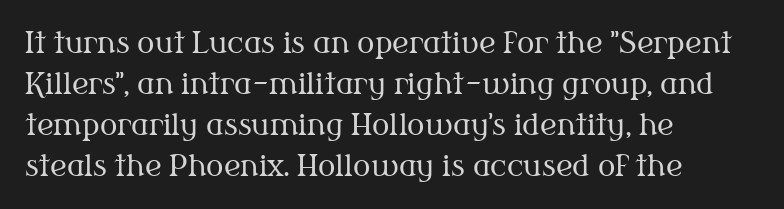
Proportional: the letters do not fall into vertical columns. The weight tops out at a normal text grade. Check the space under the baseline: it is left empty. This is serif lettering, the kind often seen in printed books.
